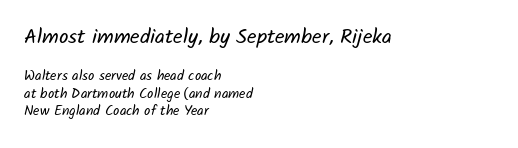
{"bold": "no", "underline": "no", "align": "left", "line_spacing": "normal", "line_spacing_ratio": 1.25, "letter_spacing": "normal", "letter_spacing_em": 0.0, "larger_block": "first", "size_ratio": 1.5, "glyph_px": 21}
